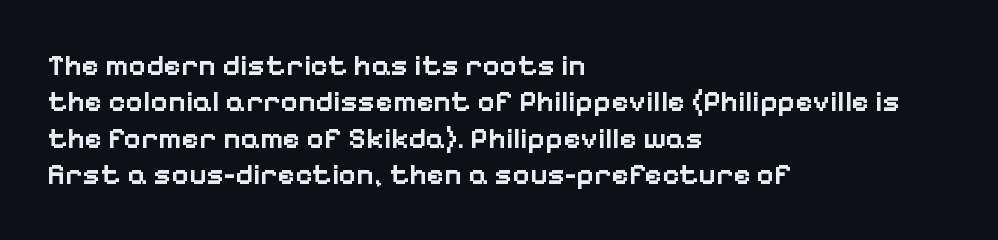
Q: Is the text bold? A: Semi-bold.
Q: Is the text italic (slanted)? A: No, it is upright.
Q: Is the typeface a serif or a sans-serif typeface? A: Sans-serif.
Q: Is the text underlined? A: No.
Q: How is the paragraph aligned? A: Left-aligned.
Q: Is the spacing between letters normal or unusually wide? A: Normal.
Q: Width (condensed, normal, or wide)? A: Normal.
Q: Stroke contrast? A: Low.
Q: x-height? A: Medium.
Q: Monospaced? A: No.
